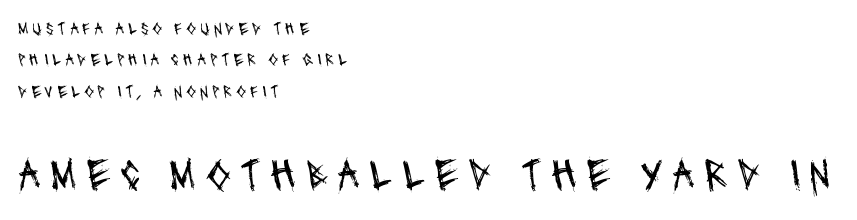
{"serif": "no", "bold": "no", "weight": "regular", "width": "condensed", "stroke_contrast": "medium", "x_height": "large", "monospaced": "no", "underline": "no", "align": "left", "line_spacing_ratio": 1.75, "letter_spacing": "wide", "letter_spacing_em": 0.2, "larger_block": "second", "size_ratio": 2.5, "glyph_px": 45}
